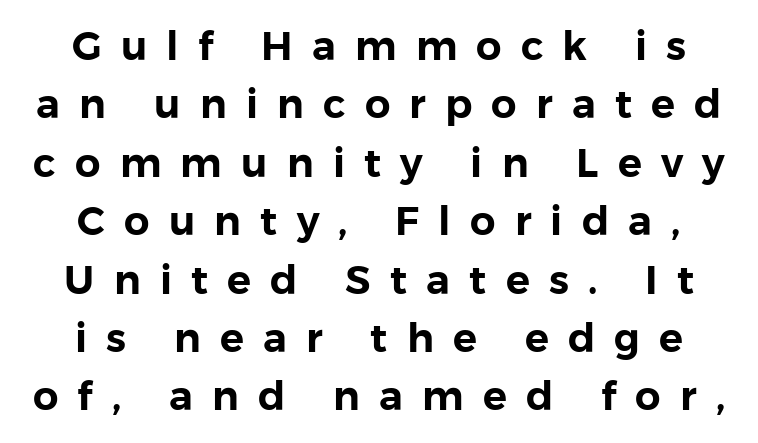
{"serif": "no", "italic": "no", "width": "normal", "x_height": "medium", "monospaced": "no", "underline": "no", "align": "center", "line_spacing": "normal", "line_spacing_ratio": 1.46, "letter_spacing": "wide", "letter_spacing_em": 0.48, "glyph_px": 40}
